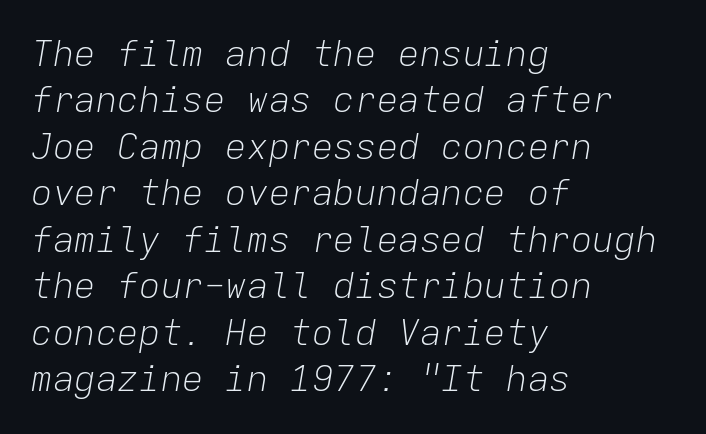
The face used here is monospaced, like something from a code editor. No chunkiness to these letters — they're not bold. The line texture is even and compact thanks to regular tracking. The block of text has a typical density, with ordinary space between rows. Underlining? Definitely not there. Line beginnings align vertically; line endings do not.
